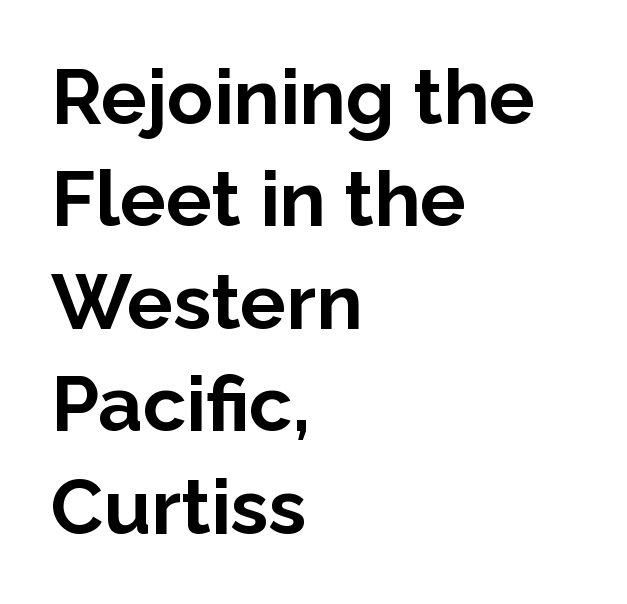
Q: Is the text bold? A: Yes.
Q: Is the text italic (slanted)? A: No, it is upright.
Q: Is the typeface a serif or a sans-serif typeface? A: Sans-serif.
Q: Is the text underlined? A: No.
Q: How is the paragraph aligned? A: Left-aligned.
Q: Is the spacing between letters normal or unusually wide? A: Normal.
Q: Is the spacing between lines tight, normal or loose? A: Normal.
Q: Width (condensed, normal, or wide)? A: Normal.
Q: Stroke contrast? A: Low.
Q: x-height? A: Medium.
Q: Monospaced? A: No.
